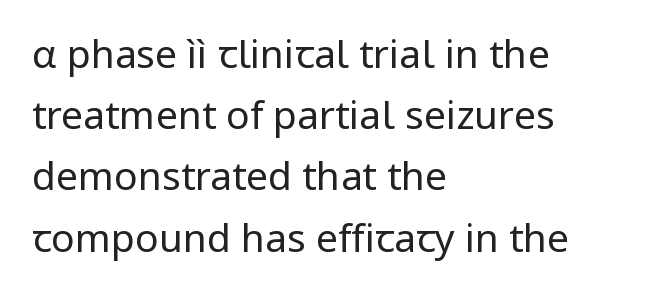
Here the designer chose a conventional face with non-uniform glyph widths. The letterforms sit shoulder to shoulder at normal distance. Grotesque or geometric, the face here clearly has no serifs. Short and long lines alike share a common starting point at left. Plain, unruled lines of type. The font's upright variant was chosen for this text.
